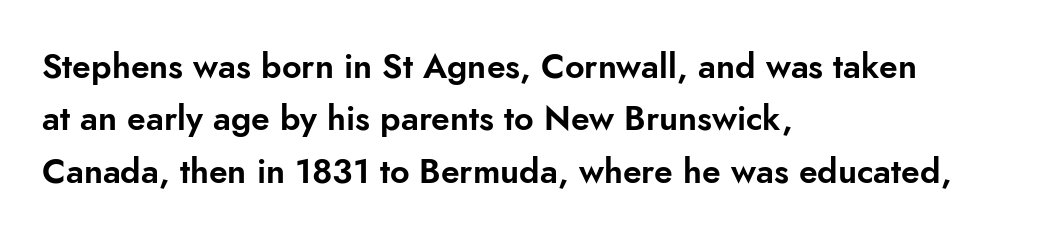
The image shows 34 px sans-serif type, upright; set left-aligned, normal line spacing (1.54x), normal letter spacing, not underlined; low stroke contrast and a small x-height.
